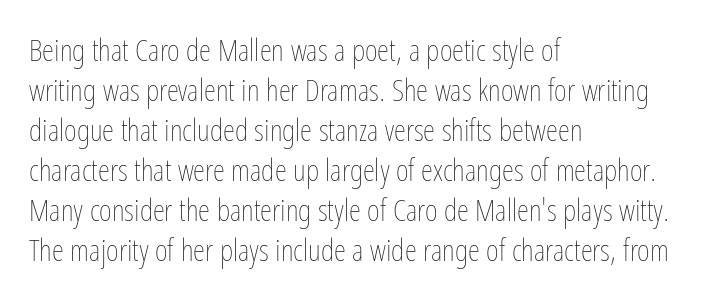
Q: Is the text bold? A: No.
Q: Is the text italic (slanted)? A: No, it is upright.
Q: Is the text underlined? A: No.
Q: How is the paragraph aligned? A: Left-aligned.
Q: Is the spacing between letters normal or unusually wide? A: Normal.
Q: Is the spacing between lines tight, normal or loose? A: Normal.
Q: Width (condensed, normal, or wide)? A: Condensed.
Q: Stroke contrast? A: Low.
Q: x-height? A: Medium.
Q: Monospaced? A: No.
